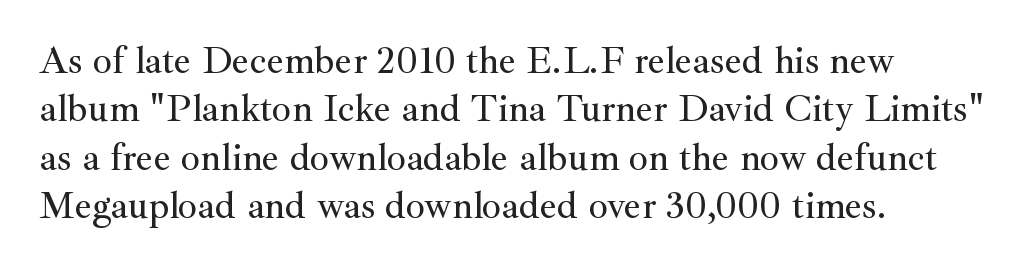
{"serif": "yes", "italic": "no", "width": "normal", "stroke_contrast": "medium", "x_height": "small", "monospaced": "no", "underline": "no", "align": "left", "line_spacing": "normal", "line_spacing_ratio": 1.27, "letter_spacing": "normal", "letter_spacing_em": 0.0, "glyph_px": 38}
